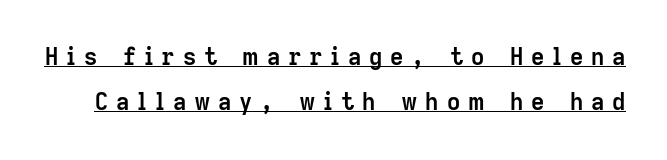
Q: Is the text bold? A: Yes.
Q: Is the text italic (slanted)? A: No, it is upright.
Q: Is the text underlined? A: Yes.
Q: Is the spacing between letters normal or unusually wide? A: Unusually wide.
Q: Is the spacing between lines tight, normal or loose? A: Loose.
